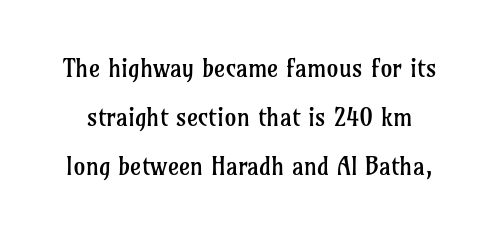
{"italic": "no", "bold": "no", "underline": "no", "line_spacing": "loose", "line_spacing_ratio": 2.04, "letter_spacing": "normal", "letter_spacing_em": 0.0, "glyph_px": 24}
